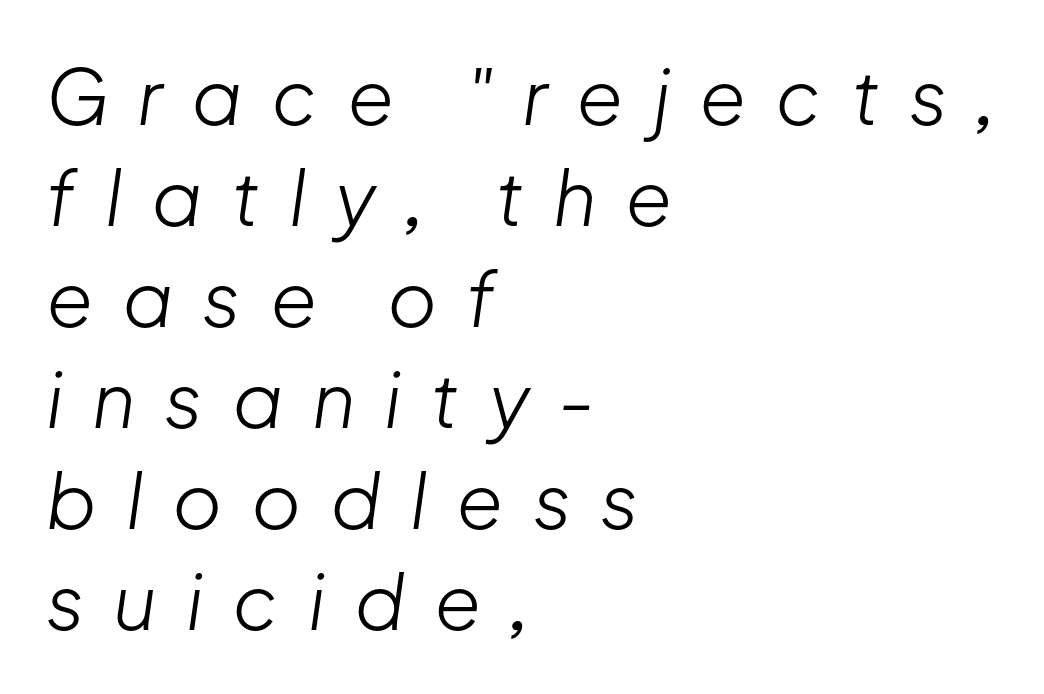
{"italic": "yes", "lean": "right", "slant_degrees": 8, "bold": "no", "weight": "light", "width": "normal", "stroke_contrast": "low", "x_height": "medium", "monospaced": "no", "underline": "no", "align": "left", "line_spacing": "normal", "line_spacing_ratio": 1.33, "letter_spacing": "wide", "letter_spacing_em": 0.38, "glyph_px": 76}
